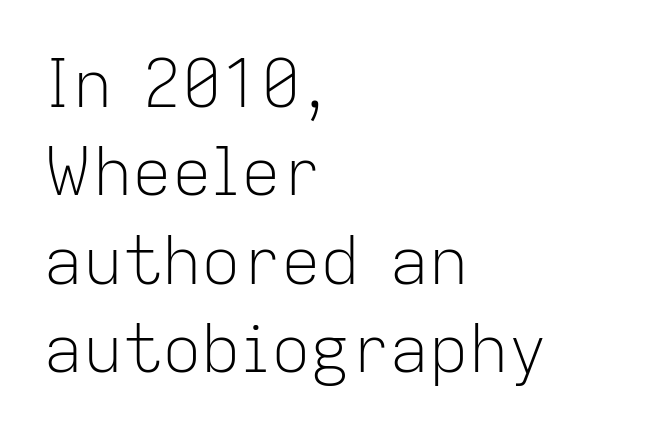
{"serif": "no", "italic": "no", "bold": "no", "weight": "light", "width": "normal", "stroke_contrast": "low", "x_height": "medium", "monospaced": "no", "underline": "no", "align": "left", "line_spacing": "normal", "line_spacing_ratio": 1.34, "letter_spacing": "normal", "letter_spacing_em": 0.0, "glyph_px": 66}
